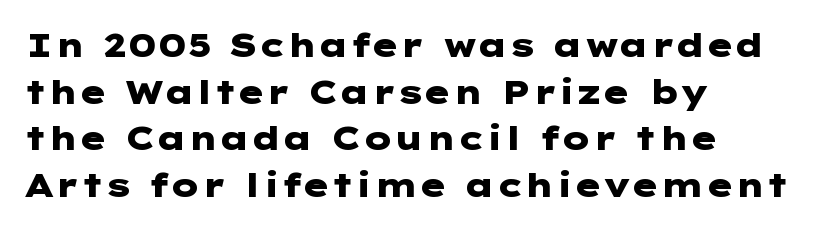
Q: Is the text bold? A: Yes.
Q: Is the text italic (slanted)? A: No, it is upright.
Q: Is the typeface a serif or a sans-serif typeface? A: Sans-serif.
Q: Is the text underlined? A: No.
Q: How is the paragraph aligned? A: Left-aligned.
Q: Is the spacing between letters normal or unusually wide? A: Normal.
Q: Is the spacing between lines tight, normal or loose? A: Normal.
Q: Width (condensed, normal, or wide)? A: Wide.
Q: Stroke contrast? A: Low.
Q: x-height? A: Medium.
